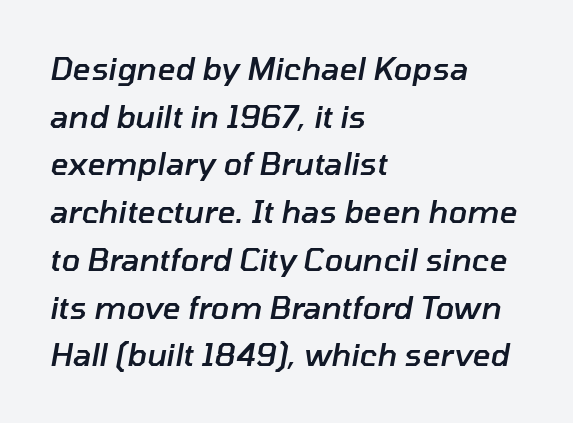
The image shows 31 px semibold type, italic (leaning right); set left-aligned, normal line spacing (1.54x), normal letter spacing, not underlined; low stroke contrast and a medium x-height.
